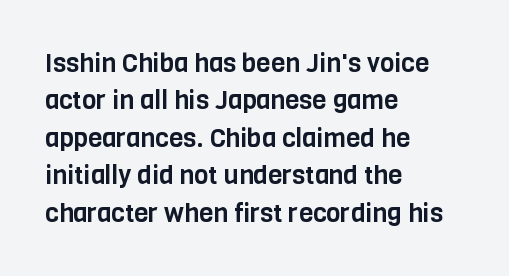
{"italic": "no", "underline": "no", "align": "left", "line_spacing": "normal", "line_spacing_ratio": 1.44, "letter_spacing": "normal", "letter_spacing_em": 0.0, "glyph_px": 26}
